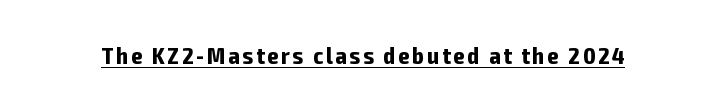
{"italic": "no", "bold": "yes", "underline": "yes", "glyph_px": 24}
